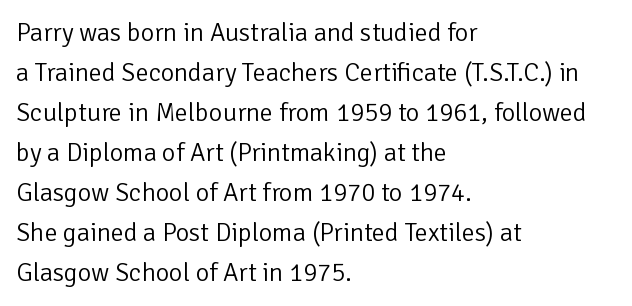
{"italic": "no", "bold": "no", "underline": "no", "align": "left", "line_spacing": "normal", "line_spacing_ratio": 1.54, "letter_spacing": "normal", "letter_spacing_em": 0.0, "glyph_px": 26}
